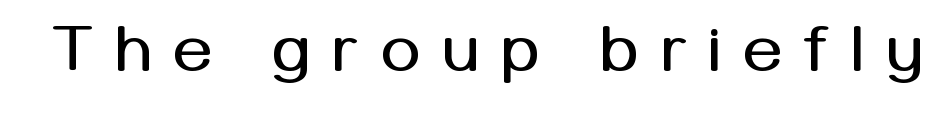
The image shows 66 px sans-serif type, upright; set unusually wide letter spacing (+0.34 em), not underlined; medium stroke contrast and a medium x-height.
